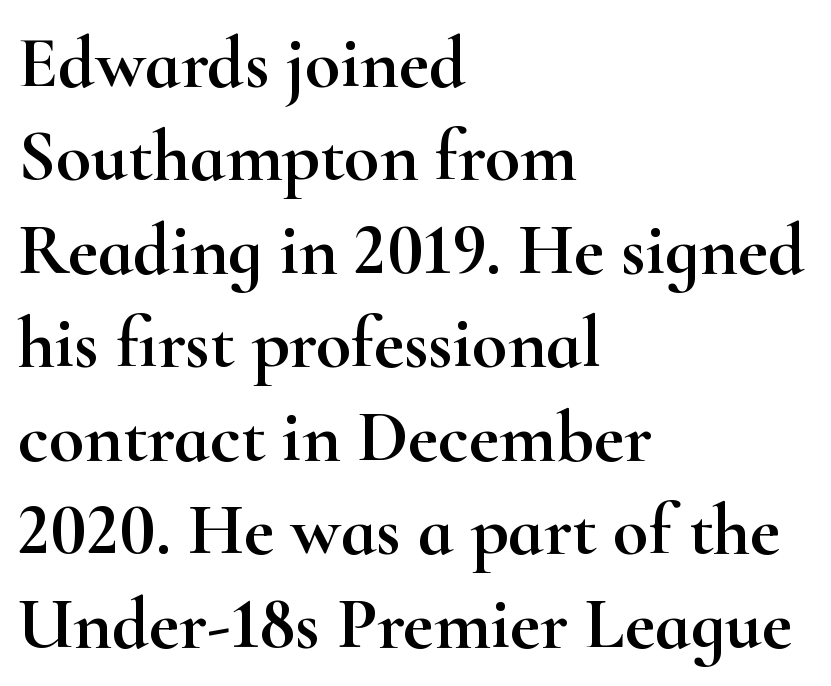
{"serif": "yes", "italic": "no", "width": "wide", "stroke_contrast": "high", "x_height": "small", "monospaced": "no", "underline": "no", "align": "left", "line_spacing": "normal", "line_spacing_ratio": 1.28, "letter_spacing": "normal", "letter_spacing_em": 0.0, "glyph_px": 73}
